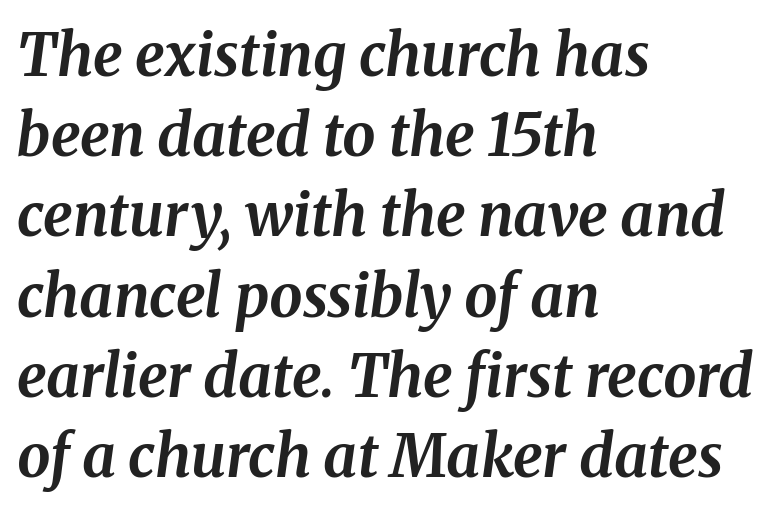
The image shows 59 px bold type, italic (leaning right); set left-aligned, normal line spacing (1.36x), normal letter spacing, not underlined; medium stroke contrast and a medium x-height.
